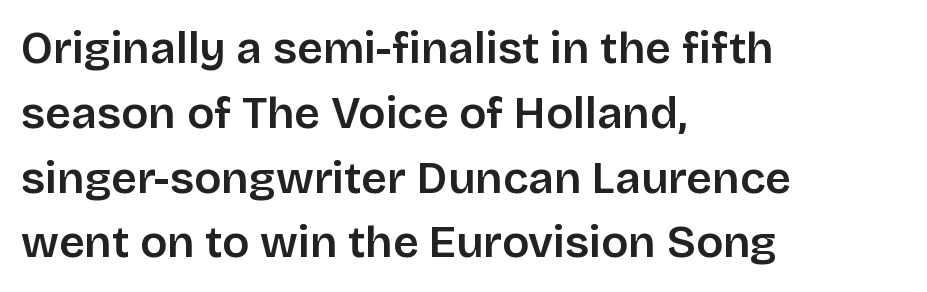
Q: Is the text italic (slanted)? A: No, it is upright.
Q: Is the typeface a serif or a sans-serif typeface? A: Sans-serif.
Q: Is the text underlined? A: No.
Q: How is the paragraph aligned? A: Left-aligned.
Q: Is the spacing between letters normal or unusually wide? A: Normal.
Q: Is the spacing between lines tight, normal or loose? A: Normal.
Q: Width (condensed, normal, or wide)? A: Normal.
Q: Stroke contrast? A: Low.
Q: x-height? A: Large.
Q: Monospaced? A: No.
